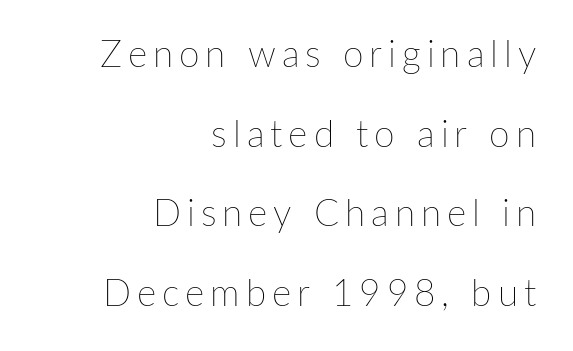
Loosely led — the rows are spread out. Here the designer chose a conventional face with non-uniform glyph widths. Stems here are at most as thick as an everyday book face. The foot of each line stays bare and open. The typography opts for an upright posture over an oblique one.
